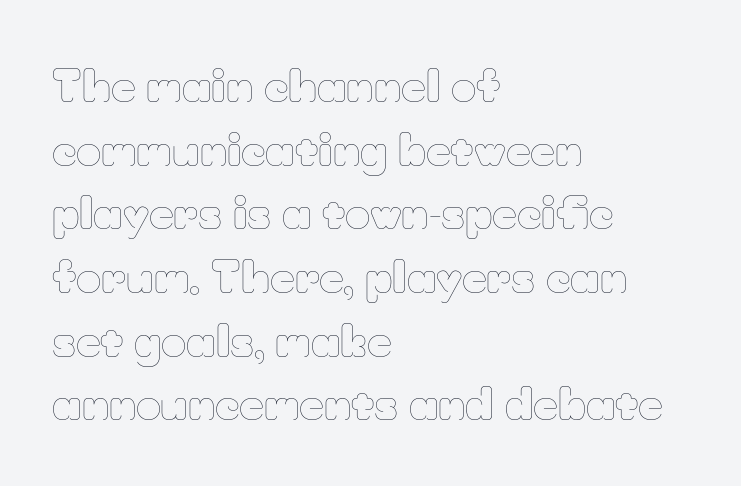
The image shows 43 px thin type, upright; set left-aligned, normal line spacing (1.48x), normal letter spacing, not underlined; low stroke contrast and a small x-height.
